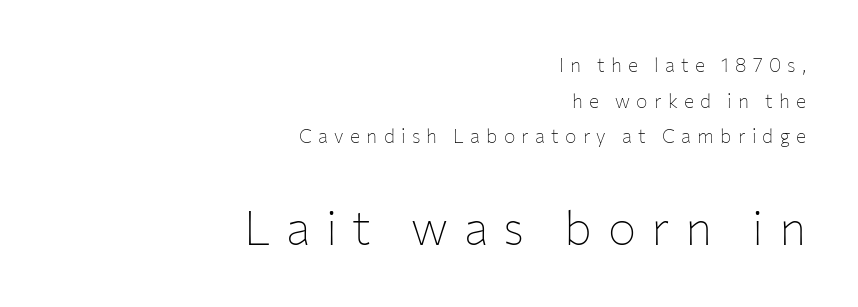
Q: Is the text bold? A: No.
Q: Is the text italic (slanted)? A: No, it is upright.
Q: Is the typeface a serif or a sans-serif typeface? A: Sans-serif.
Q: Is the text underlined? A: No.
Q: How is the paragraph aligned? A: Right-aligned.
Q: Is the spacing between letters normal or unusually wide? A: Unusually wide.
Q: Which block of text is set in a larger size, the first (top) or the second (bottom)? A: The second (bottom) one.
Q: Width (condensed, normal, or wide)? A: Normal.
Q: Stroke contrast? A: Low.
Q: x-height? A: Medium.
Q: Monospaced? A: No.
